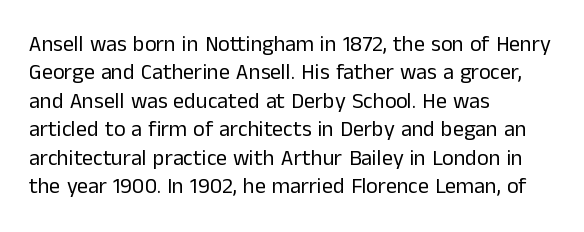
{"italic": "no", "bold": "no", "underline": "no", "align": "left", "line_spacing": "normal", "line_spacing_ratio": 1.29, "letter_spacing": "normal", "letter_spacing_em": 0.0, "glyph_px": 22}
